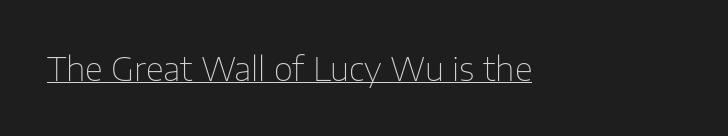
Q: Is the text bold? A: No.
Q: Is the text italic (slanted)? A: No, it is upright.
Q: Is the typeface a serif or a sans-serif typeface? A: Sans-serif.
Q: Is the text underlined? A: Yes.
Q: Is the spacing between letters normal or unusually wide? A: Normal.
Q: Width (condensed, normal, or wide)? A: Normal.
Q: Stroke contrast? A: Low.
Q: x-height? A: Medium.
Q: Monospaced? A: No.
